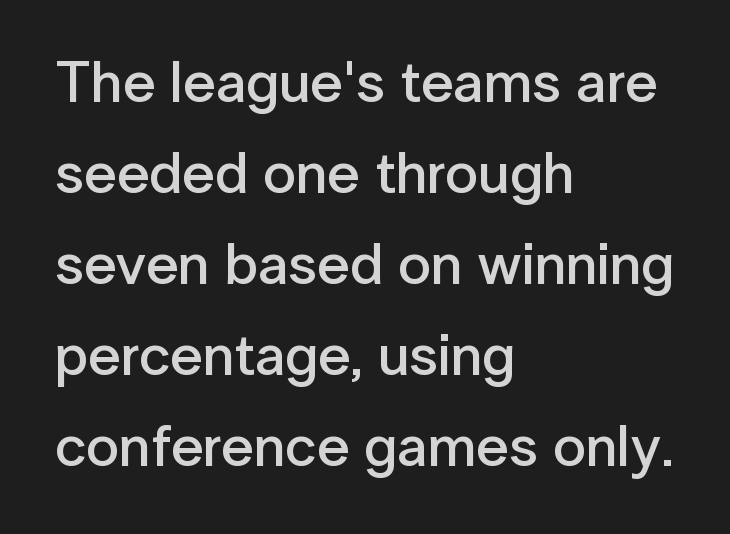
The image shows 58 px semibold sans-serif type, upright; set left-aligned, normal line spacing (1.57x), normal letter spacing, not underlined; low stroke contrast and a medium x-height.
